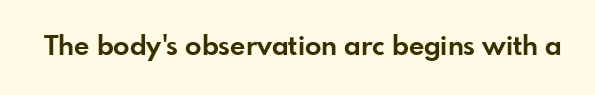
What stands out about the letter spacing? Nothing — it is the standard amount. No italicization has been applied; the sample stays upright. The gap between lines stays unmarked. Thick stems and heavy bowls — unmistakably bold.
